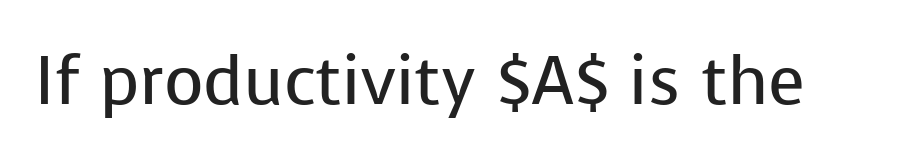
Nothing heavy about these letters — not bold at all. The rendering uses natural spacing where letterforms have individual widths. The characters display no serif detailing; their extremities are plain. There is no visible air inserted between adjacent glyphs. Clear beneath every line of the passage.
